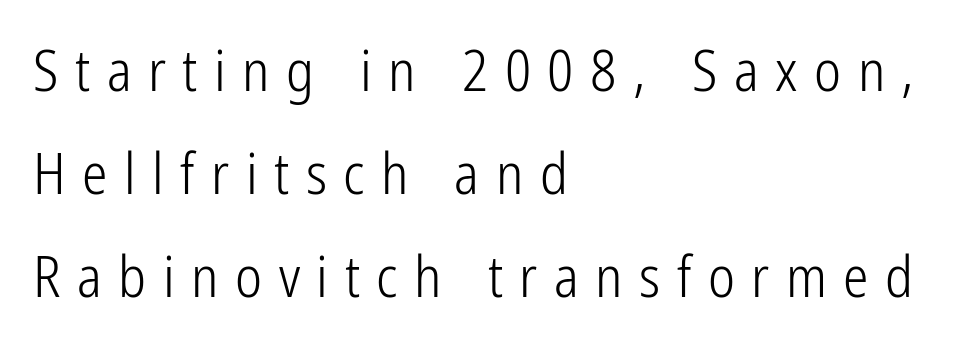
Q: Is the text bold? A: No.
Q: Is the text italic (slanted)? A: No, it is upright.
Q: Is the typeface a serif or a sans-serif typeface? A: Sans-serif.
Q: Is the text underlined? A: No.
Q: How is the paragraph aligned? A: Left-aligned.
Q: Is the spacing between letters normal or unusually wide? A: Unusually wide.
Q: Width (condensed, normal, or wide)? A: Condensed.
Q: Stroke contrast? A: Low.
Q: x-height? A: Medium.
Q: Monospaced? A: No.
